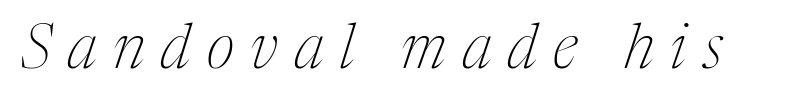
Is this a fixed-width face? No — the glyphs have proportional, varying widths. Observe the lean: these are italic letterforms. What kind of face is this? One with serifs. The letterforms stand isolated, each surrounded by extra space.
